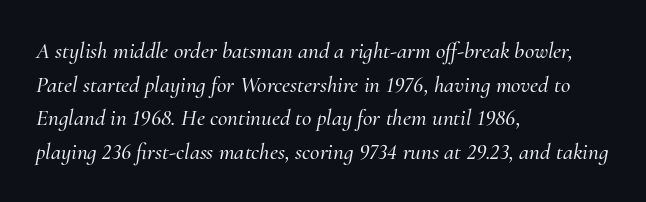
{"italic": "yes", "lean": "right", "slant_degrees": 10, "underline": "no", "align": "left", "line_spacing": "normal", "line_spacing_ratio": 1.46, "letter_spacing": "normal", "letter_spacing_em": 0.0, "glyph_px": 23}
